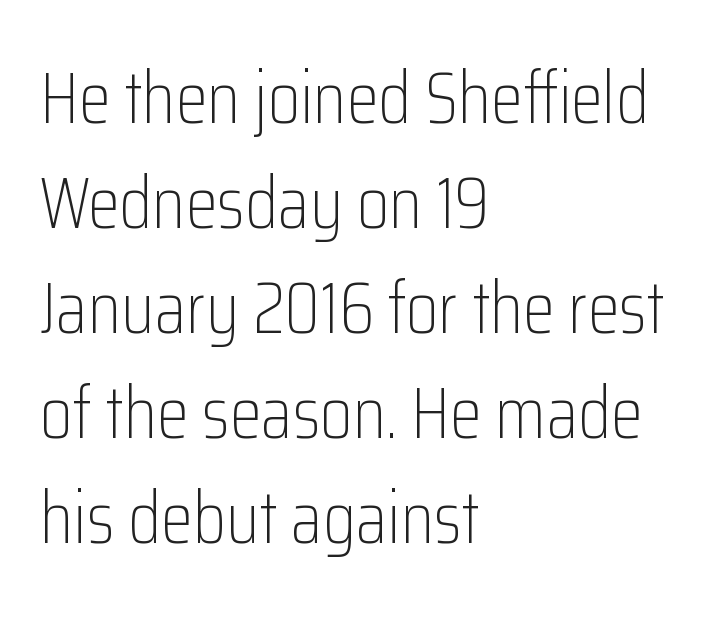
Reading down the block, your eye returns to a fixed left position each line. A typesetter would call this zero additional tracking. This is the regular roman posture of the typeface. Think of a printed novel: that variable character pitch is what you see here. Compared with typical paragraphs, the rows here are spaced about the same. Check where the strokes stop: nothing finishes them off — pure sans.
